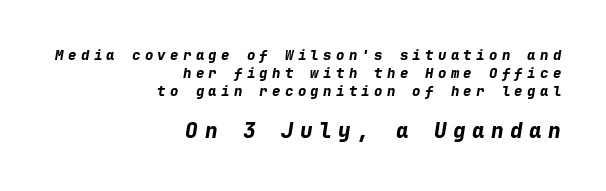
{"italic": "yes", "lean": "right", "slant_degrees": 9, "bold": "yes", "underline": "no", "align": "right", "line_spacing": "normal", "line_spacing_ratio": 1.3, "letter_spacing": "wide", "letter_spacing_em": 0.31, "larger_block": "second", "size_ratio": 1.5, "glyph_px": 21}
